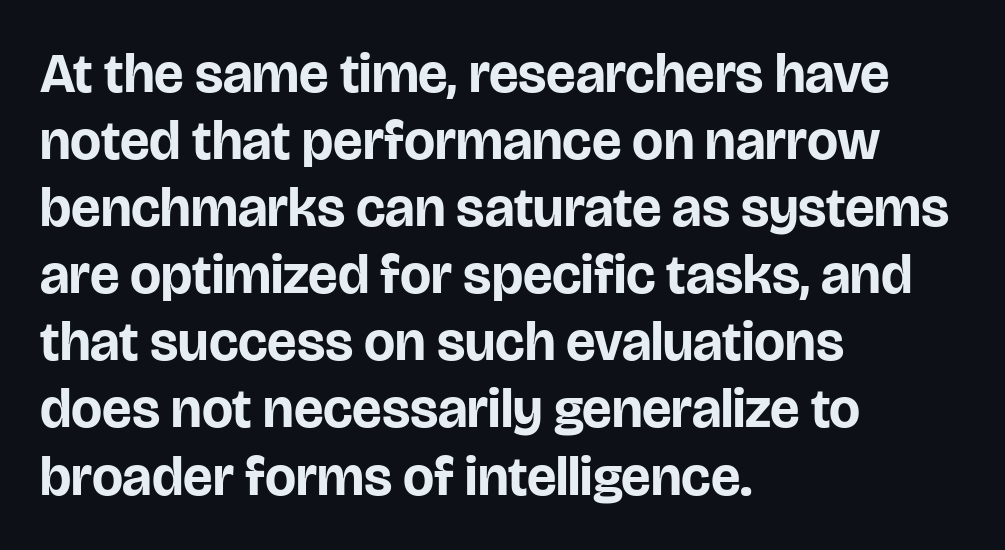
Q: Is the text bold? A: Yes.
Q: Is the text italic (slanted)? A: No, it is upright.
Q: Is the typeface a serif or a sans-serif typeface? A: Sans-serif.
Q: Is the text underlined? A: No.
Q: How is the paragraph aligned? A: Left-aligned.
Q: Is the spacing between letters normal or unusually wide? A: Normal.
Q: Width (condensed, normal, or wide)? A: Normal.
Q: Stroke contrast? A: Low.
Q: x-height? A: Large.
Q: Monospaced? A: No.
